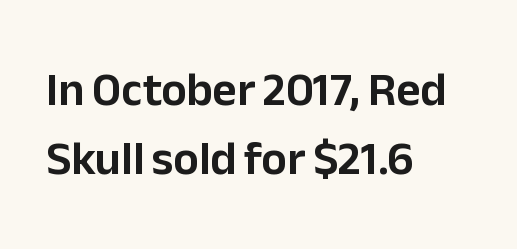
Q: Is the text italic (slanted)? A: No, it is upright.
Q: Is the typeface a serif or a sans-serif typeface? A: Sans-serif.
Q: Is the text underlined? A: No.
Q: How is the paragraph aligned? A: Left-aligned.
Q: Is the spacing between letters normal or unusually wide? A: Normal.
Q: Is the spacing between lines tight, normal or loose? A: Normal.
Q: Width (condensed, normal, or wide)? A: Normal.
Q: Stroke contrast? A: Low.
Q: x-height? A: Medium.
Q: Monospaced? A: No.
